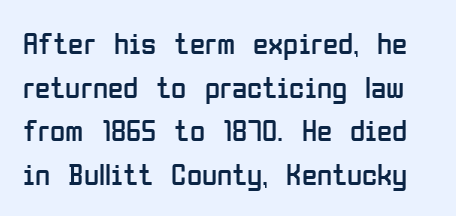
{"serif": "no", "italic": "no", "bold": "no", "weight": "regular", "width": "condensed", "stroke_contrast": "low", "x_height": "medium", "monospaced": "no", "underline": "no", "line_spacing": "normal", "line_spacing_ratio": 1.41, "letter_spacing": "normal", "letter_spacing_em": 0.0, "glyph_px": 31}
